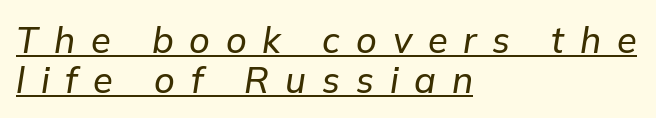
Q: Is the text italic (slanted)? A: Yes, it leans right by about 9 degrees.
Q: Is the text underlined? A: Yes.
Q: How is the paragraph aligned? A: Left-aligned.
Q: Is the spacing between letters normal or unusually wide? A: Unusually wide.
Q: Is the spacing between lines tight, normal or loose? A: Tight.
Q: Width (condensed, normal, or wide)? A: Normal.
Q: Stroke contrast? A: Low.
Q: x-height? A: Medium.
Q: Monospaced? A: No.
